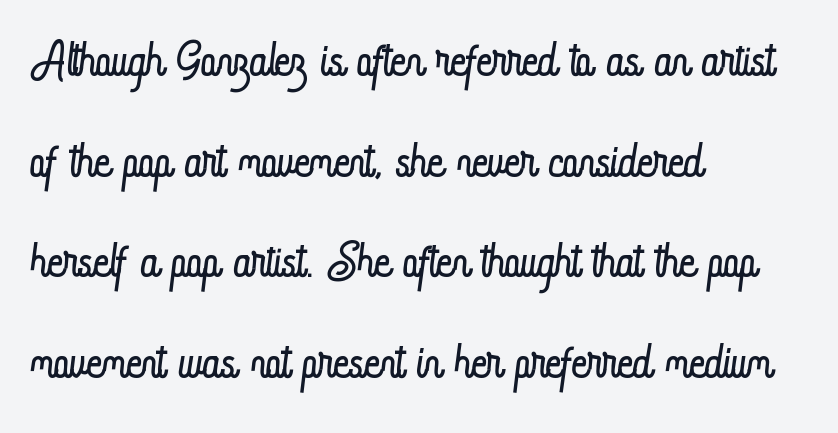
The setting favours the left margin, as ordinary paragraphs usually do. If you measured baseline to baseline, you'd find a middling distance. The rendering uses natural spacing where letterforms have individual widths. Students, note that the glyphs here touch the page at normal intervals. Unbolded letterforms with no extra heft.
